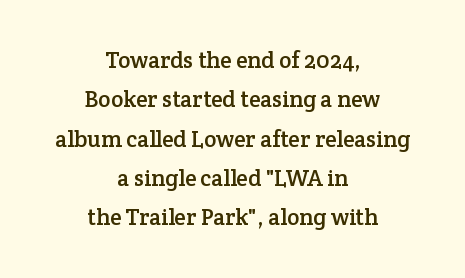
Rule under the text: the space is simply empty. This sample uses an upright cut, with every glyph sitting square on the baseline. In CSS terms this would be text-align: center. Glyph-to-glyph distance matches everyday printed text.
